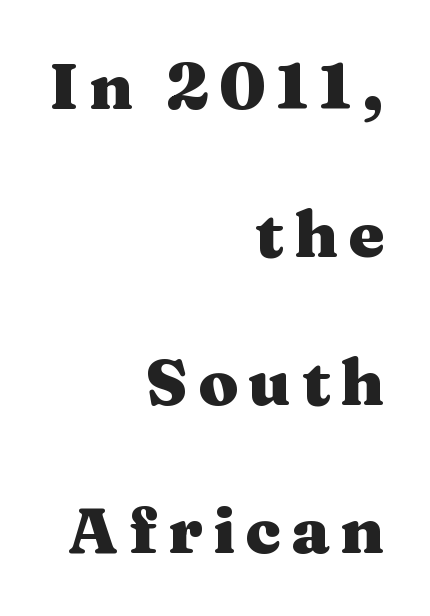
A great deal of white space separates one row of letters from the next. The characters display serif detailing at their extremities. Descenders are the only things crossing below the line. Is the type bold? Yes — the strokes are clearly thick and heavy.
